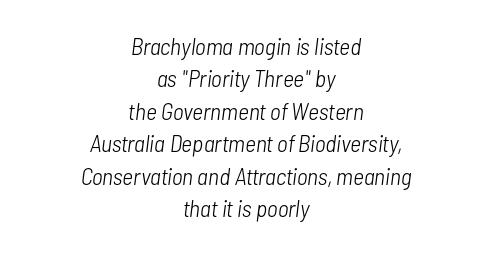
The image shows 24 px text type, italic (leaning right); set centered, normal line spacing (1.35x), normal letter spacing, not underlined.
